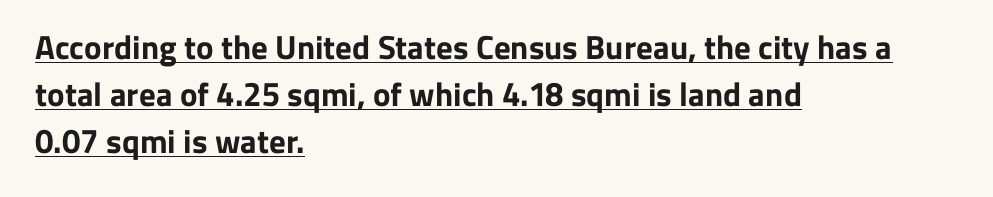
The image shows 33 px bold sans-serif type, upright; set left-aligned, normal line spacing (1.43x), normal letter spacing, underlined; low stroke contrast and a medium x-height.
